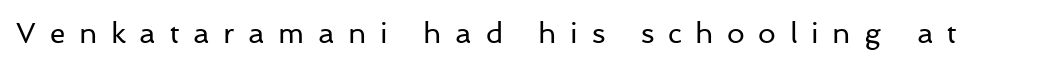
Q: Is the text bold? A: No.
Q: Is the text italic (slanted)? A: No, it is upright.
Q: Is the typeface a serif or a sans-serif typeface? A: Sans-serif.
Q: Is the text underlined? A: No.
Q: Is the spacing between letters normal or unusually wide? A: Unusually wide.
Q: Width (condensed, normal, or wide)? A: Normal.
Q: Stroke contrast? A: Low.
Q: x-height? A: Medium.
Q: Monospaced? A: No.
